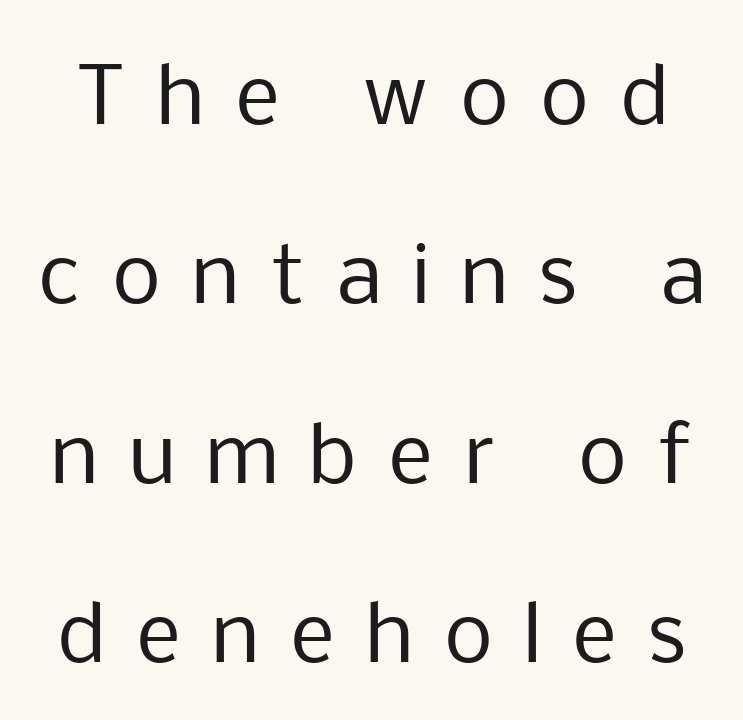
Q: Is the text bold? A: No.
Q: Is the text italic (slanted)? A: No, it is upright.
Q: Is the typeface a serif or a sans-serif typeface? A: Sans-serif.
Q: Is the text underlined? A: No.
Q: Is the spacing between letters normal or unusually wide? A: Unusually wide.
Q: Is the spacing between lines tight, normal or loose? A: Loose.
Q: Width (condensed, normal, or wide)? A: Normal.
Q: Stroke contrast? A: Low.
Q: x-height? A: Medium.
Q: Monospaced? A: No.
